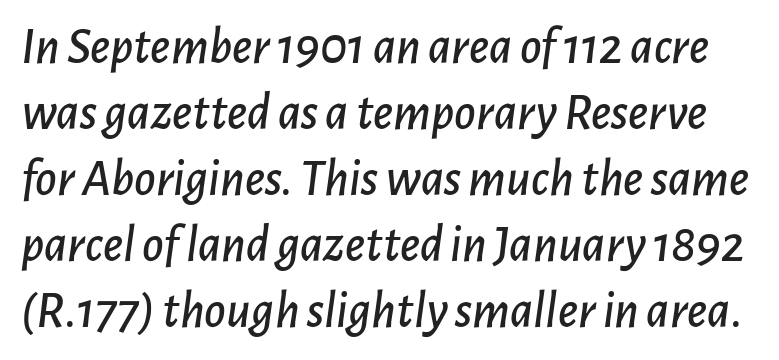
In terms of leading, this rendering sits right in the middle. Tracking here is standard; glyphs follow each other at the usual distance. No word sits above an underline. Is the type slanted? Yes — the strokes lean at a clear angle.
